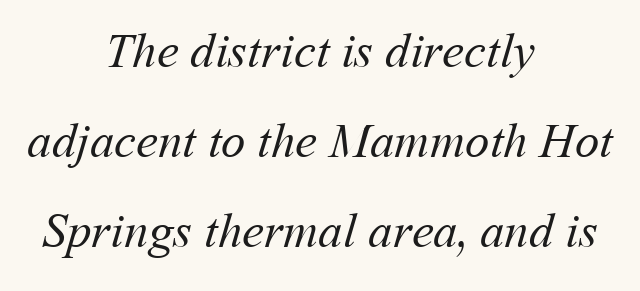
Q: Is the text bold? A: No.
Q: Is the text underlined? A: No.
Q: How is the paragraph aligned? A: Centered.
Q: Is the spacing between letters normal or unusually wide? A: Normal.
Q: Width (condensed, normal, or wide)? A: Normal.
Q: Stroke contrast? A: Medium.
Q: x-height? A: Medium.
Q: Monospaced? A: No.
